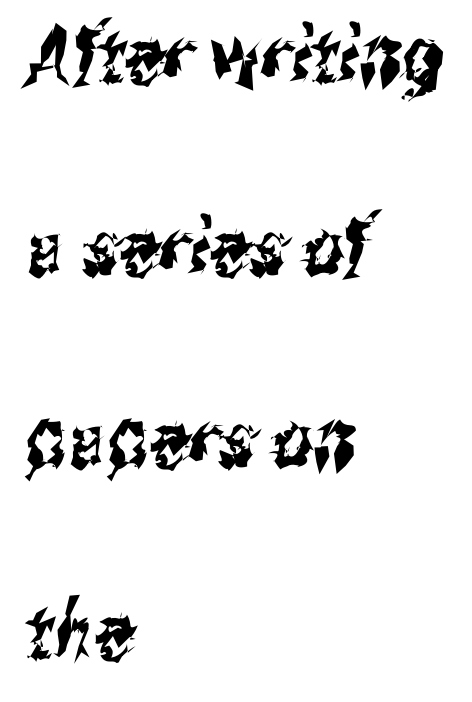
I'd call this a sans setting — the letters go barefoot. Looks like regular typesetting: each glyph gets only the width it needs. In terms of letterspacing, this is plain default setting. You could fit nearly another row in the gap between these rows. The lines are quadded left. The space beneath each line is pristine and unruled.
